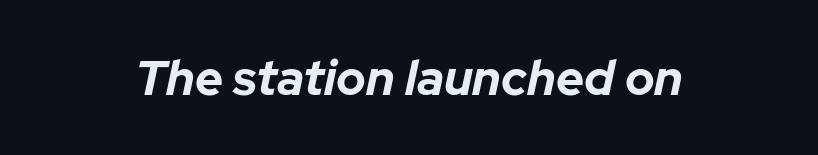
The image shows 49 px bold type, italic (leaning right); set normal letter spacing, not underlined; low stroke contrast and a medium x-height.
